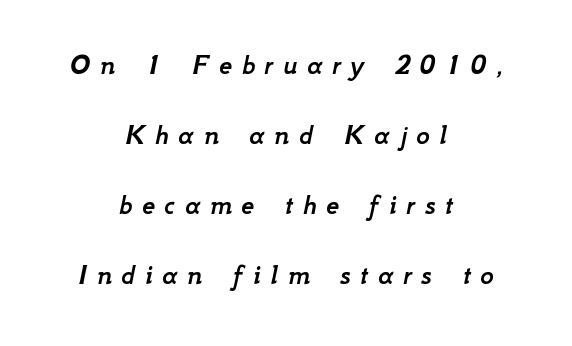
Q: Is the text italic (slanted)? A: Yes, it leans right by about 12 degrees.
Q: Is the text underlined? A: No.
Q: How is the paragraph aligned? A: Centered.
Q: Is the spacing between letters normal or unusually wide? A: Unusually wide.
Q: Is the spacing between lines tight, normal or loose? A: Loose.
Q: Width (condensed, normal, or wide)? A: Normal.
Q: Stroke contrast? A: Low.
Q: x-height? A: Small.
Q: Monospaced? A: No.
